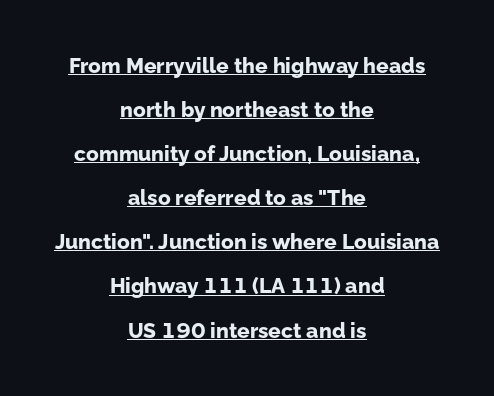
The image shows 21 px bold type, upright; set centered, loose line spacing (2.1x), normal letter spacing, underlined.
